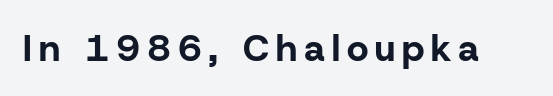
Every letter is thick-stroked: bold, no question. Vertical strokes here are truly vertical. Nope, no serifs anywhere on these letters. Do the characters align in a grid? No, the font is proportional.
